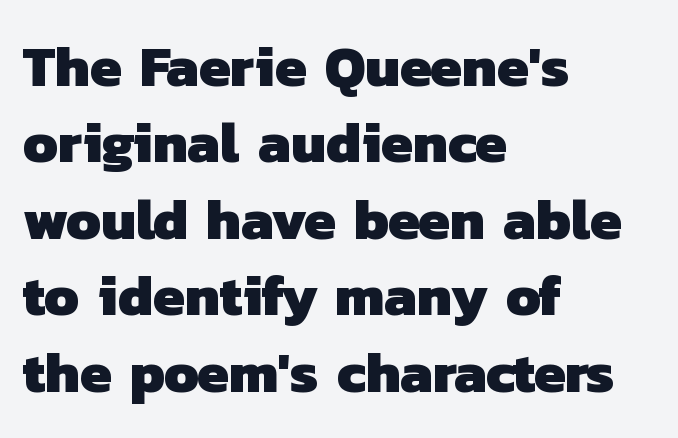
Looks like regular typesetting: each glyph gets only the width it needs. Examine the stroke ends and you'll find no serifs. Unmarked baselines from the first word to the last. Letter spacing: default.
